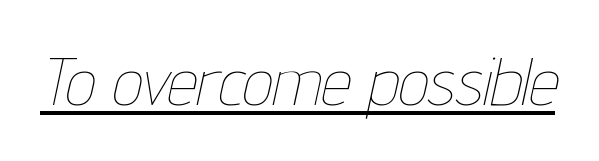
The image shows 67 px thin, condensed type, italic (leaning right); set normal letter spacing, underlined; low stroke contrast and a medium x-height.
